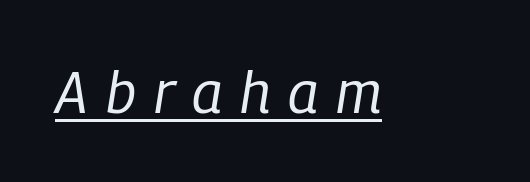
Q: Is the text bold? A: No.
Q: Is the text italic (slanted)? A: Yes, it leans right by about 9 degrees.
Q: Is the text underlined? A: Yes.
Q: Is the spacing between letters normal or unusually wide? A: Unusually wide.
Q: Width (condensed, normal, or wide)? A: Condensed.
Q: Stroke contrast? A: Low.
Q: x-height? A: Medium.
Q: Monospaced? A: No.
